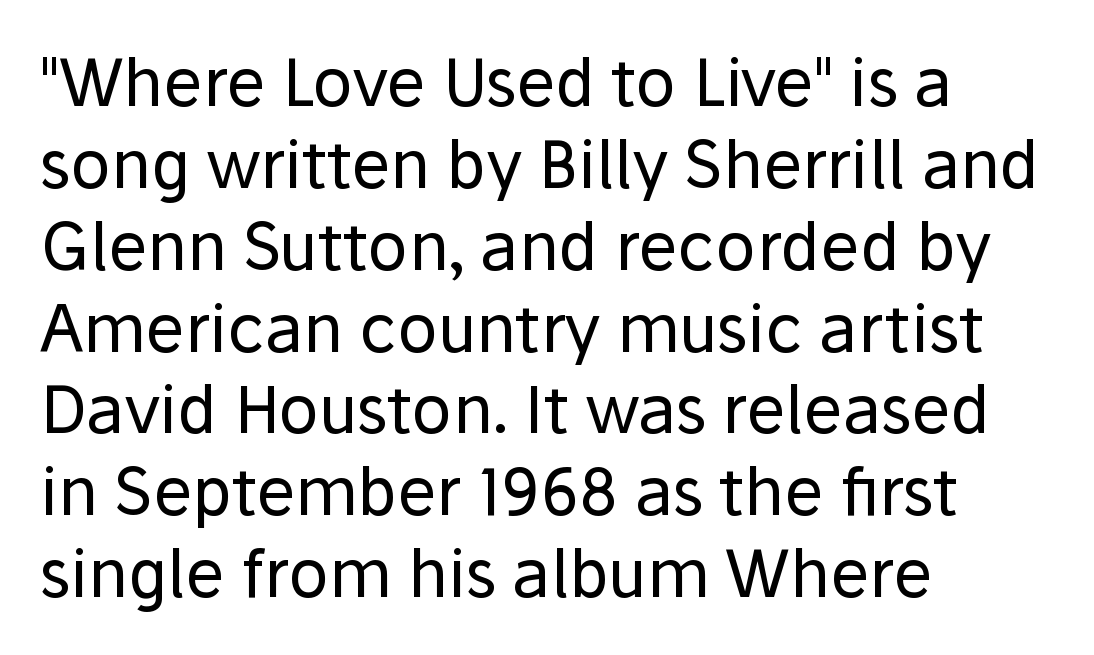
Serifs: no, the terminals of the letterforms are clean. A typesetter would call this proportional, since set widths differ per character. Any mark beneath the type? The region is blank. The gaps between neighbouring characters are ordinary and unremarkable.
